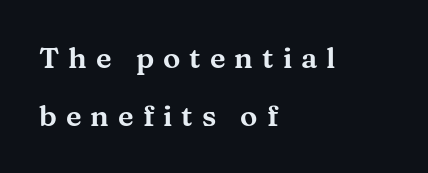
Notice how the passage keeps a crisp vertical edge on the left only. Tracking here is generous; glyphs stand well apart from one another. Style check: upright. The face used here is seriffed, in the tradition of book romans.
